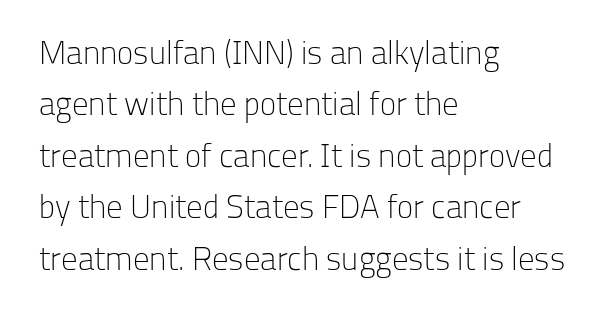
The face used here is proportionally spaced, like ordinary book or web type. The typeface chosen for these lines omits serifs. The passage shown is not bold in any degree. A clean baseline with only descenders dipping below it. The setting favours the left margin, as ordinary paragraphs usually do.
